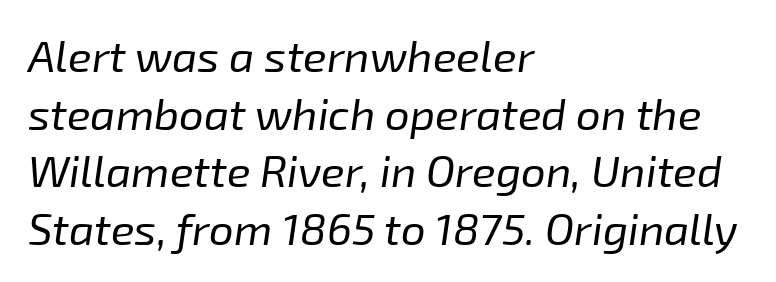
{"italic": "yes", "lean": "right", "slant_degrees": 8, "bold": "no", "weight": "regular", "width": "normal", "stroke_contrast": "low", "x_height": "medium", "monospaced": "no", "underline": "no", "align": "left", "line_spacing": "normal", "line_spacing_ratio": 1.31, "letter_spacing": "normal", "letter_spacing_em": 0.0, "glyph_px": 44}
